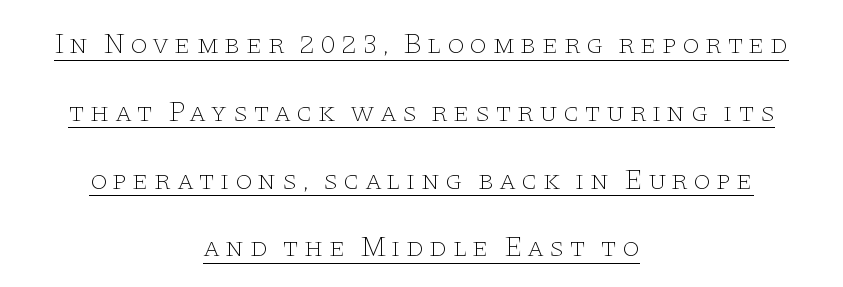
{"serif": "yes", "italic": "no", "bold": "no", "weight": "thin", "width": "wide", "stroke_contrast": "low", "x_height": "large", "monospaced": "no", "underline": "yes", "align": "center", "line_spacing": "loose", "line_spacing_ratio": 2.42, "glyph_px": 28}
